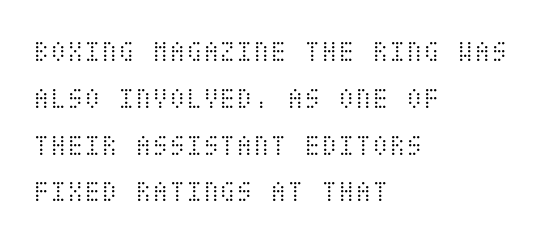
The image shows 31 px light, condensed type, upright; set left-aligned, normal line spacing (1.51x), normal letter spacing, not underlined; medium stroke contrast and a large x-height.
